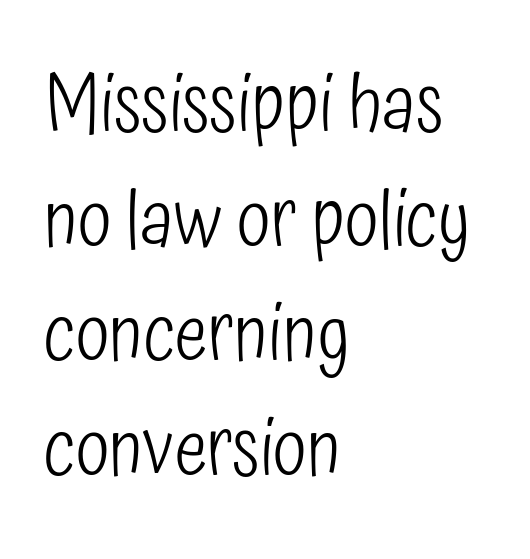
Nothing unusual about the tracking: characters are spaced as the font intends. Character widths vary here, with narrow letters taking less room than wide ones. In terms of leading, this rendering sits right in the middle. These lines stack with their left ends in a neat column. You can tell it's not italic because the verticals are truly vertical. Unmarked baselines from the first word to the last.
